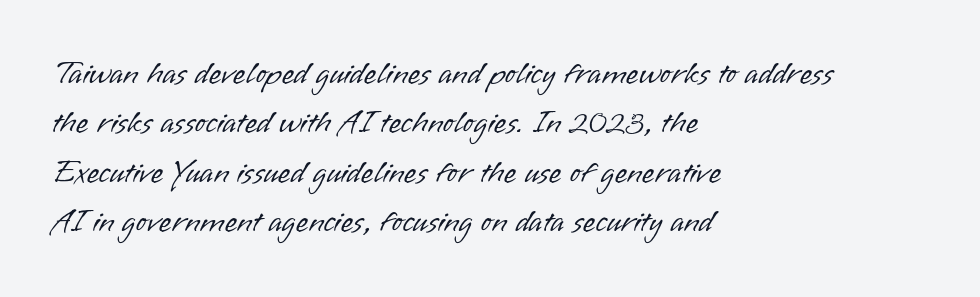
{"serif": "no", "bold": "no", "weight": "light", "width": "normal", "stroke_contrast": "low", "x_height": "small", "monospaced": "no", "underline": "no", "align": "left", "line_spacing": "normal", "line_spacing_ratio": 1.54, "letter_spacing": "normal", "letter_spacing_em": 0.0, "glyph_px": 32}
